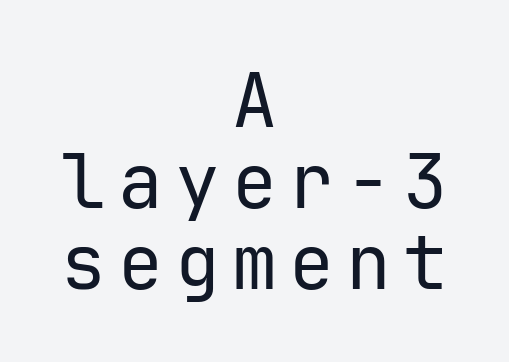
The image shows 75 px regular-weight sans-serif type, upright, monospaced; set centered, tight line spacing (1.08x), not underlined; low stroke contrast and a medium x-height.
